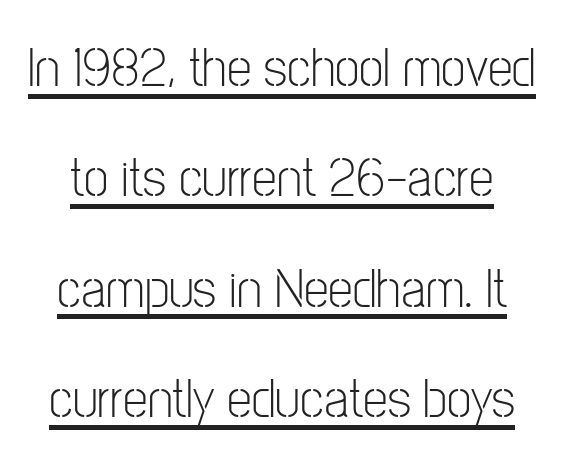
{"serif": "no", "italic": "no", "bold": "no", "weight": "light", "width": "condensed", "stroke_contrast": "low", "x_height": "medium", "monospaced": "no", "underline": "yes", "line_spacing": "loose", "line_spacing_ratio": 1.97, "letter_spacing": "normal", "letter_spacing_em": 0.0, "glyph_px": 56}
